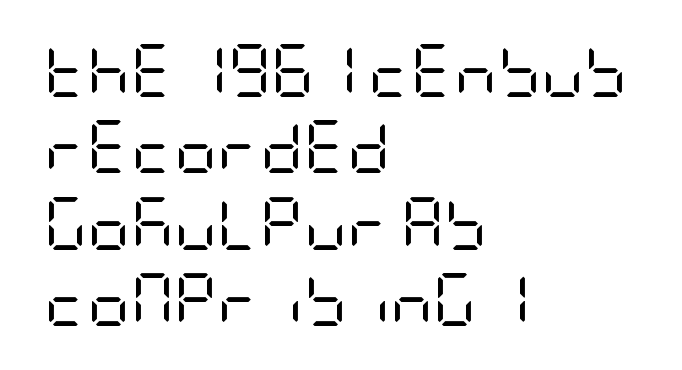
The image shows 53 px regular-weight, condensed sans-serif type, upright; set left-aligned, normal line spacing (1.44x), normal letter spacing, not underlined; low stroke contrast and a large x-height.
